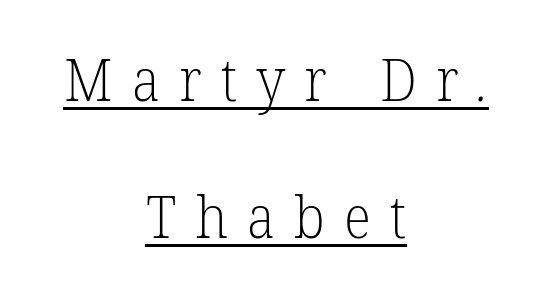
The image shows 58 px light serif type; set centered, loose line spacing (2.36x), unusually wide letter spacing (+0.33 em), underlined; low stroke contrast and a medium x-height.
